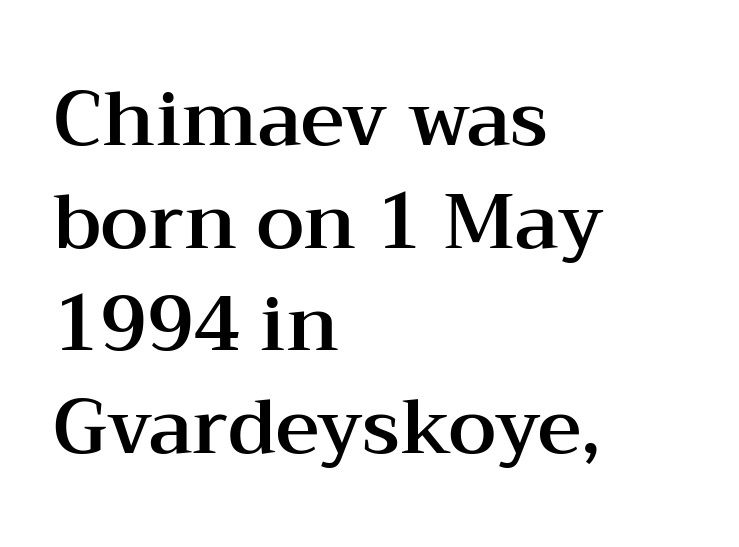
Any mark beneath the type? The region is blank. Think of a printed novel: that variable character pitch is what you see here. Whoever set this chose a conventional vertical rhythm. A typesetter would label this face a serif. The text block is weighted toward the left margin, trailing off unevenly rightward.
